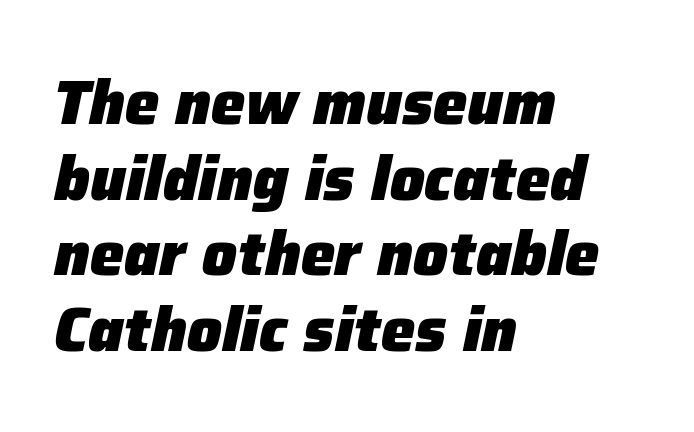
The image shows 61 px heavy type, italic (leaning right); set left-aligned, line spacing 1.24x, normal letter spacing, not underlined; low stroke contrast and a medium x-height.
